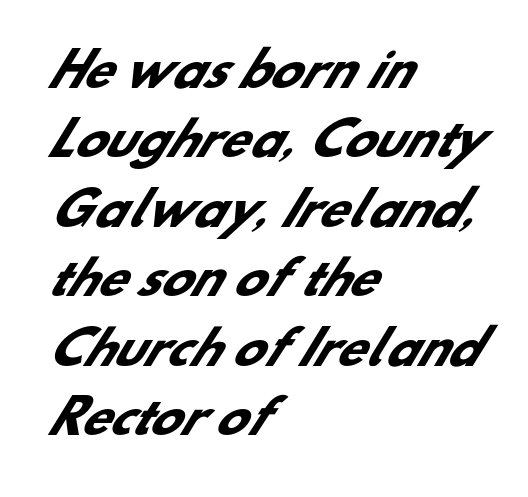
The passage shown is typed in a proportional face where columns would drift. Students, observe: this is what conventionally led text looks like. The setting favours the left margin, as ordinary paragraphs usually do. This is heavy type, rendered in bold.
